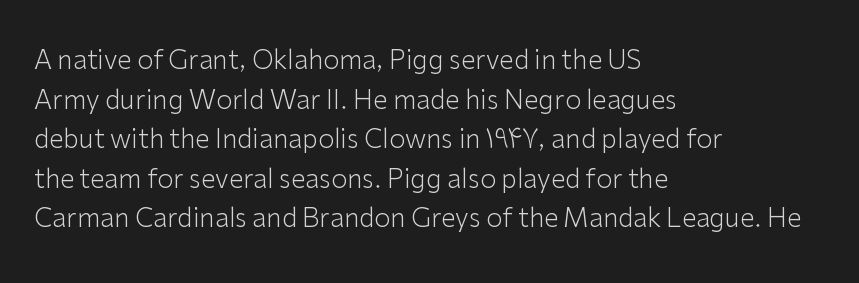
The block of text has a typical density, with ordinary space between rows. The line texture is even and compact thanks to regular tracking. Nothing heavy about these letters — not bold at all. Which margin do the lines hug? The left one — the right edge is uneven.
